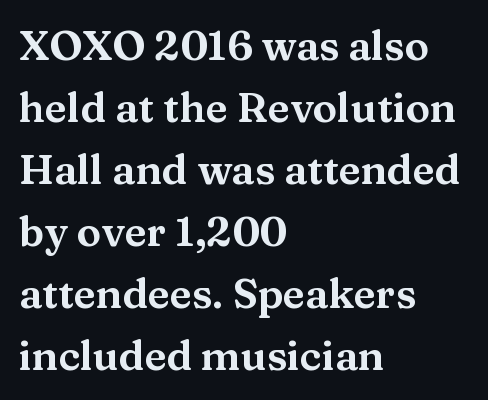
Evenly set lines give the paragraph a standard silhouette. Yep, those are serifs on the letters. The setting favours the left margin, as ordinary paragraphs usually do. How are the letters spaced? Ordinarily, with no added tracking.
